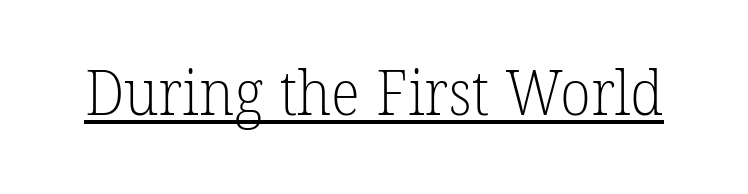
The image shows 62 px light serif type; set normal letter spacing, underlined; low stroke contrast and a medium x-height.
